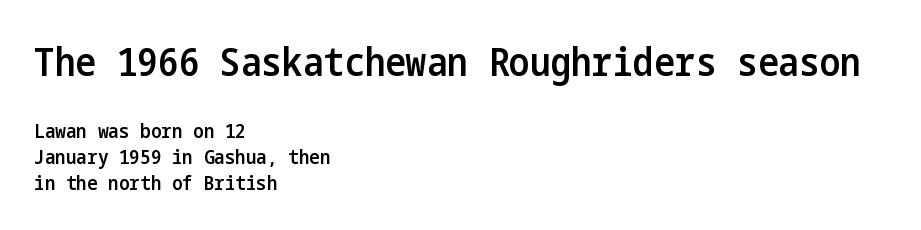
{"serif": "no", "italic": "no", "bold": "semi", "weight": "semibold", "width": "condensed", "stroke_contrast": "low", "x_height": "medium", "underline": "no", "align": "left", "line_spacing": "normal", "line_spacing_ratio": 1.3, "letter_spacing": "normal", "letter_spacing_em": 0.0, "larger_block": "first", "size_ratio": 1.95, "glyph_px": 39}
